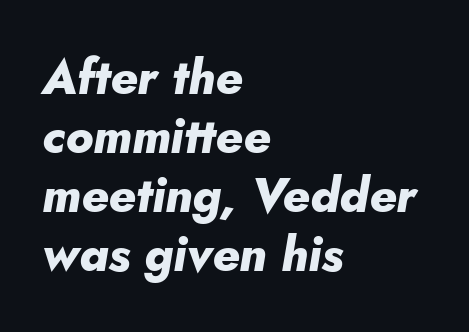
A student would call this left alignment; a typographer would say flush left, rag right. An italicized treatment has been applied to the whole sample. Each letter keeps its own natural width here, so spacing adapts to shape. Any mark beneath the type? The region is blank. The line texture is even and compact thanks to regular tracking.
